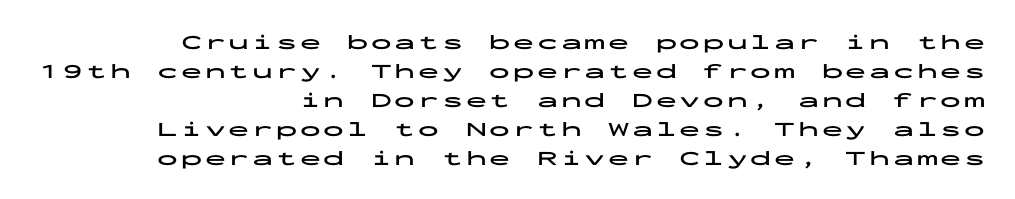
{"italic": "no", "bold": "yes", "underline": "no", "align": "right", "line_spacing": "normal", "line_spacing_ratio": 1.38, "glyph_px": 21}
